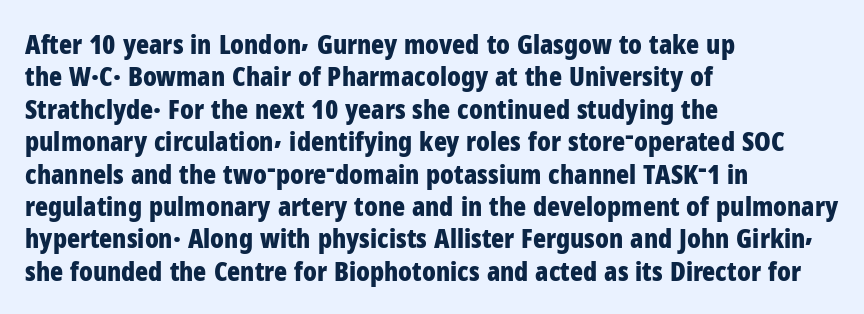
{"italic": "no", "bold": "yes", "underline": "no", "align": "left", "line_spacing_ratio": 1.2, "letter_spacing": "normal", "letter_spacing_em": 0.0, "glyph_px": 27}
